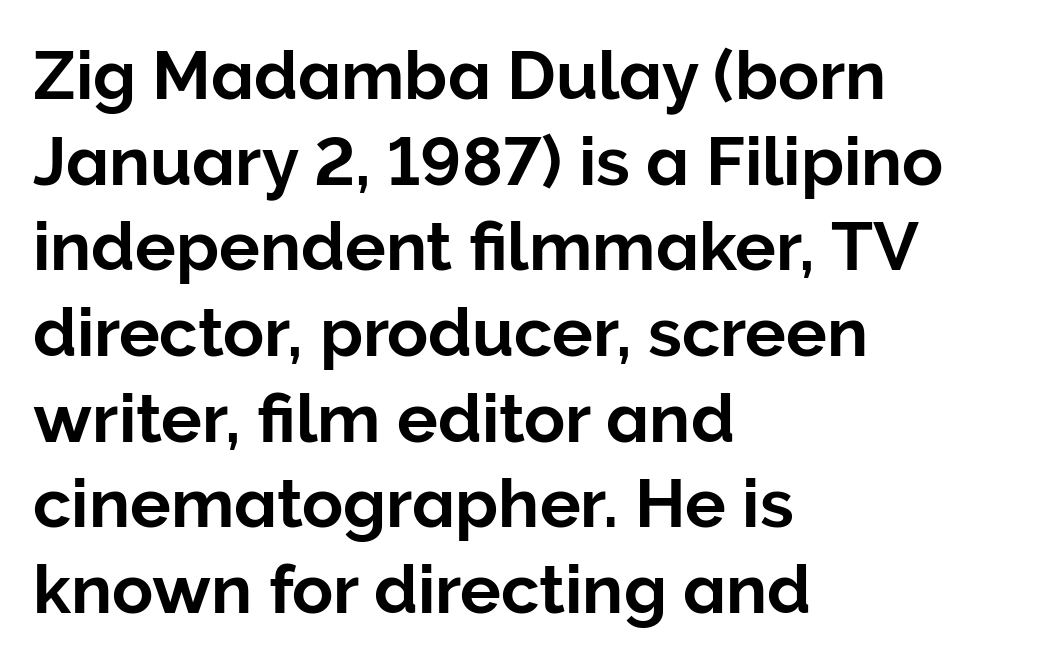
Q: Is the text italic (slanted)? A: No, it is upright.
Q: Is the typeface a serif or a sans-serif typeface? A: Sans-serif.
Q: Is the text underlined? A: No.
Q: How is the paragraph aligned? A: Left-aligned.
Q: Is the spacing between letters normal or unusually wide? A: Normal.
Q: Is the spacing between lines tight, normal or loose? A: Normal.
Q: Width (condensed, normal, or wide)? A: Normal.
Q: Stroke contrast? A: Low.
Q: x-height? A: Medium.
Q: Monospaced? A: No.
